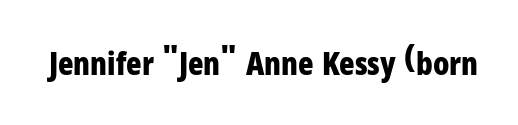
Q: Is the text bold? A: Yes.
Q: Is the text italic (slanted)? A: No, it is upright.
Q: Is the typeface a serif or a sans-serif typeface? A: Sans-serif.
Q: Is the text underlined? A: No.
Q: Is the spacing between letters normal or unusually wide? A: Normal.
Q: Width (condensed, normal, or wide)? A: Condensed.
Q: Stroke contrast? A: Low.
Q: x-height? A: Medium.
Q: Monospaced? A: No.
